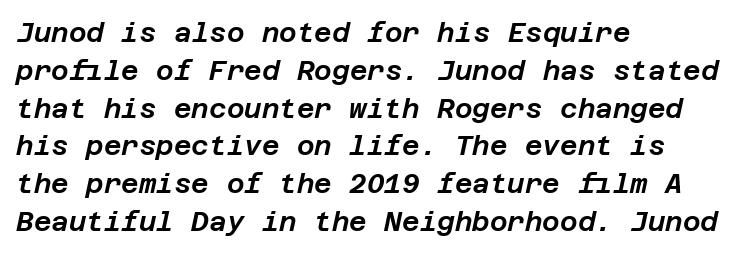
{"italic": "yes", "lean": "right", "slant_degrees": 12, "underline": "no", "align": "left", "line_spacing": "normal", "line_spacing_ratio": 1.4, "letter_spacing": "normal", "letter_spacing_em": 0.0, "glyph_px": 27}
